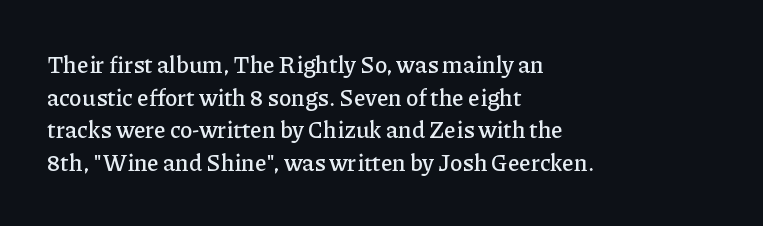
All the whitespace from short lines collects on the right. Standard letterfit; no display-style spreading of the glyphs. The area under the type is left untouched. Characters remain perfectly vertical along every line. If you measured baseline to baseline, you'd find a middling distance.
